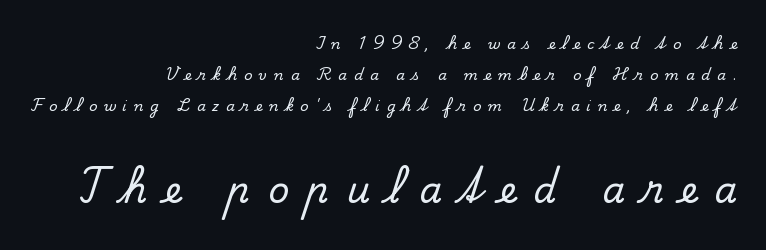
The image shows 36 px serif type; set right-aligned, loose line spacing (2.23x), unusually wide letter spacing (+0.49 em), not underlined; the second (bottom) block is 2.57x larger; low stroke contrast and a small x-height.
